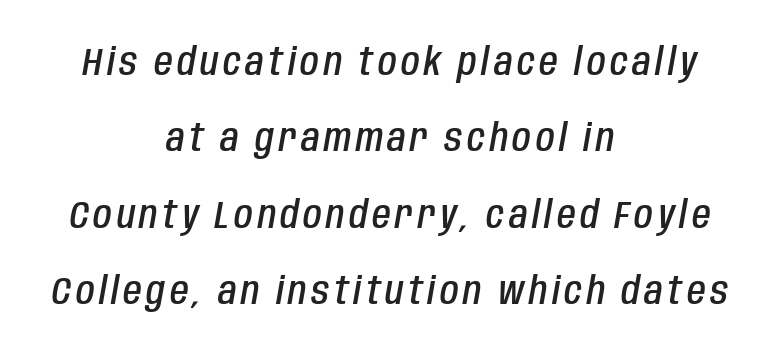
{"italic": "yes", "lean": "right", "slant_degrees": 10, "bold": "semi", "weight": "semibold", "width": "condensed", "stroke_contrast": "low", "x_height": "large", "monospaced": "no", "underline": "no", "align": "center", "line_spacing": "loose", "line_spacing_ratio": 2.01, "glyph_px": 38}
